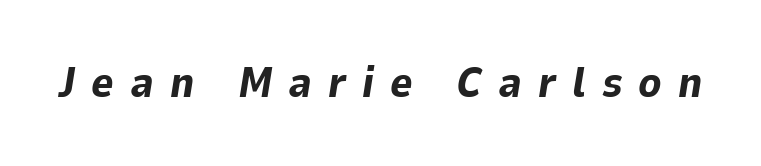
Q: Is the text bold? A: Yes.
Q: Is the text italic (slanted)? A: Yes, it leans right by about 9 degrees.
Q: Is the text underlined? A: No.
Q: Is the spacing between letters normal or unusually wide? A: Unusually wide.
Q: Width (condensed, normal, or wide)? A: Normal.
Q: Stroke contrast? A: Low.
Q: x-height? A: Medium.
Q: Monospaced? A: No.
